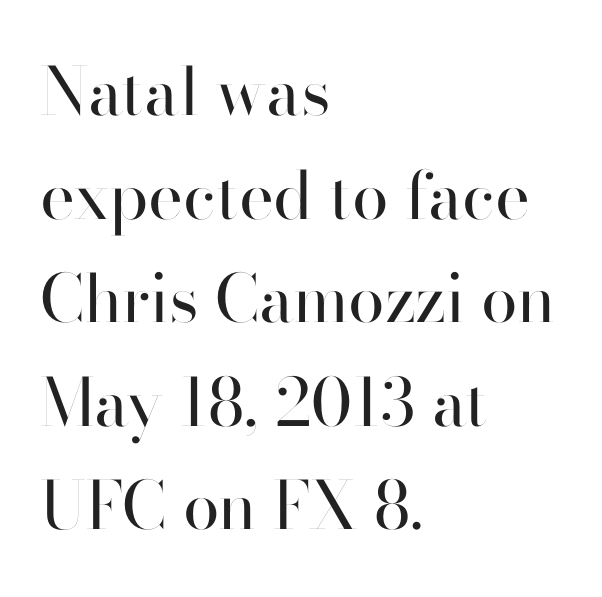
{"serif": "no", "italic": "no", "bold": "no", "weight": "regular", "width": "normal", "stroke_contrast": "high", "x_height": "small", "monospaced": "no", "underline": "no", "align": "left", "line_spacing": "normal", "line_spacing_ratio": 1.57, "letter_spacing": "normal", "letter_spacing_em": 0.0, "glyph_px": 66}
